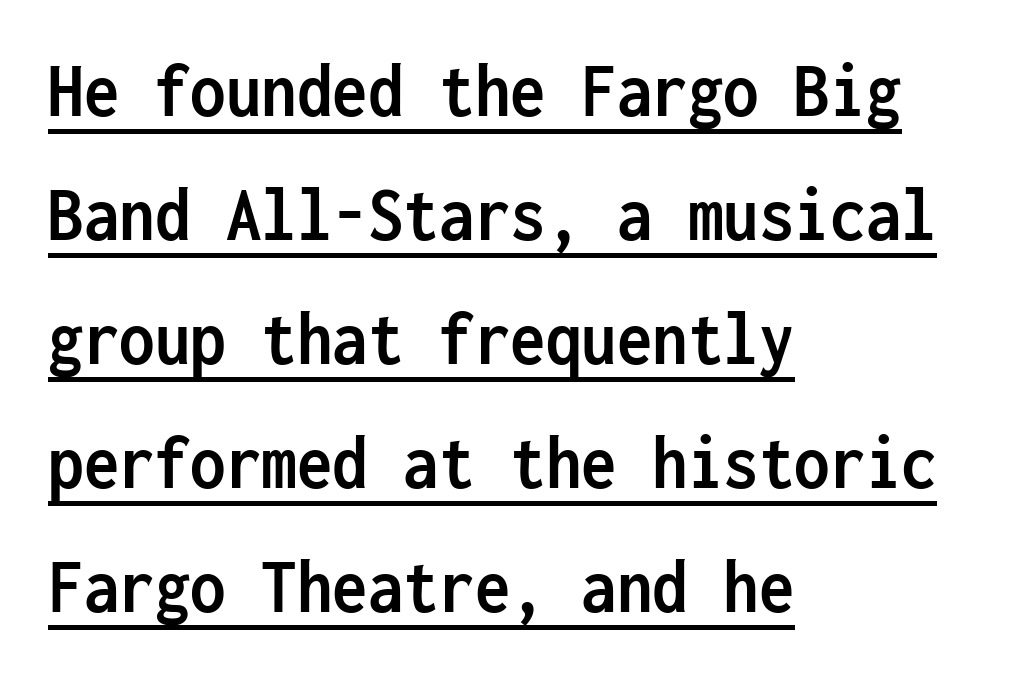
Do the characters align in a grid? Yes, the font is monospaced. Horizontally, the lines are justified to the leading edge only. The gaps between neighbouring characters are ordinary and unremarkable. I'd call this a sans setting — the letters go barefoot. Leading matches the norm, producing a regular column.
